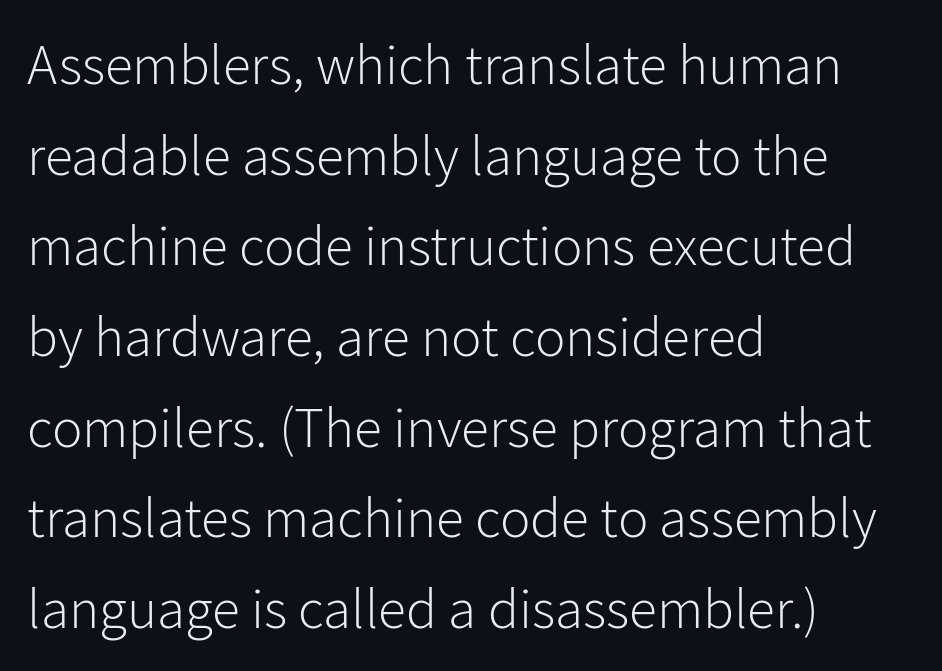
Q: Is the text bold? A: No.
Q: Is the text italic (slanted)? A: No, it is upright.
Q: Is the typeface a serif or a sans-serif typeface? A: Sans-serif.
Q: Is the text underlined? A: No.
Q: How is the paragraph aligned? A: Left-aligned.
Q: Is the spacing between letters normal or unusually wide? A: Normal.
Q: Is the spacing between lines tight, normal or loose? A: Normal.
Q: Width (condensed, normal, or wide)? A: Normal.
Q: Stroke contrast? A: Low.
Q: x-height? A: Medium.
Q: Monospaced? A: No.
